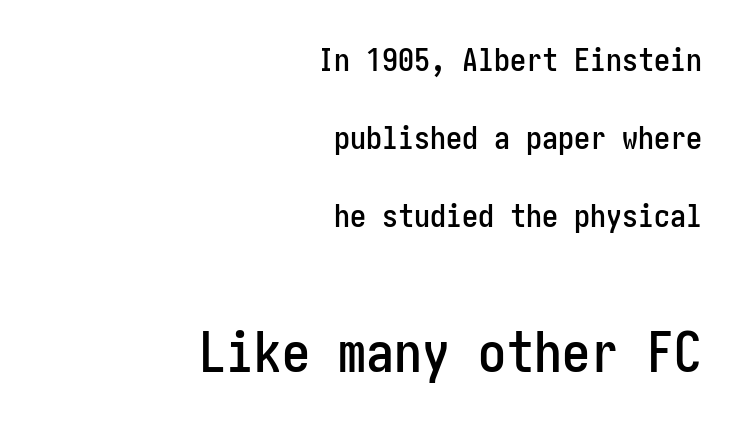
Words float on clear page, feet unadorned. Character size in the trailing block exceeds that of the leading block. The typeface chosen for these lines omits serifs. Is there any slant? The stems are plumb.
